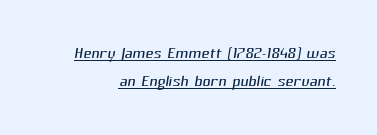
{"bold": "no", "underline": "yes", "line_spacing": "normal", "line_spacing_ratio": 1.27, "letter_spacing": "normal", "letter_spacing_em": 0.0, "glyph_px": 22}
